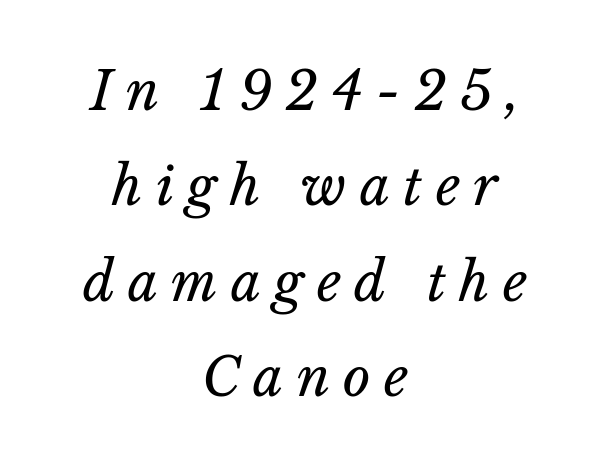
Stroke mass is kept to a normal reading level or below. This is oblique type, the kind used for emphasis or titles. Spacing verdict: proportional, widths tailored to each character. The typesetter chose a symmetrical, centered arrangement here. Letter spacing: wide. Anything drawn beneath the words? Only blank space.
